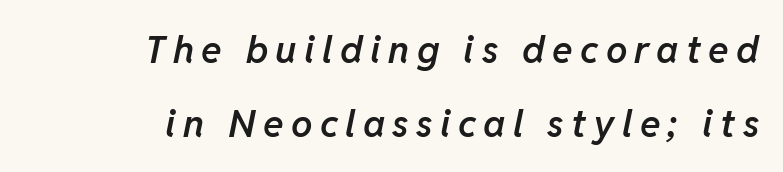
The vertical gap from one line to the next is large. All the whitespace from short lines collects on the left. Students, this is semibold: more ink than regular, less than bold. Anything drawn beneath the words? Only blank space. This is oblique type, the kind used for emphasis or titles.
